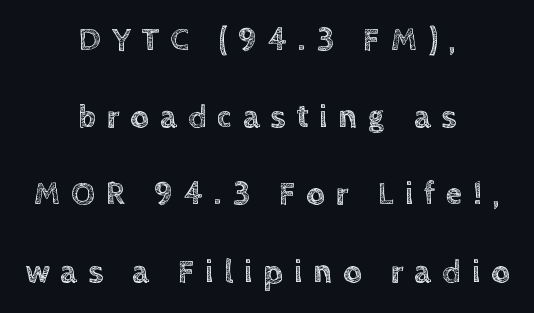
Q: Is the text italic (slanted)? A: No, it is upright.
Q: Is the text underlined? A: No.
Q: How is the paragraph aligned? A: Centered.
Q: Is the spacing between letters normal or unusually wide? A: Unusually wide.
Q: Is the spacing between lines tight, normal or loose? A: Loose.
Q: Width (condensed, normal, or wide)? A: Normal.
Q: x-height? A: Large.
Q: Monospaced? A: No.
